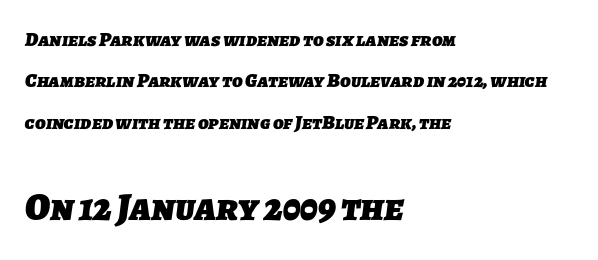
The image shows 39 px heavy sans-serif type; set left-aligned, loose line spacing (2.07x), normal letter spacing, not underlined; the second (bottom) block is 1.95x larger; low stroke contrast and a medium x-height.
